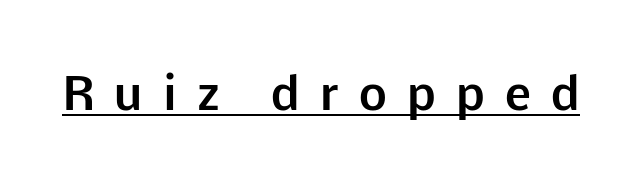
The image shows 44 px bold sans-serif type, upright; set unusually wide letter spacing (+0.46 em), underlined; low stroke contrast and a medium x-height.
